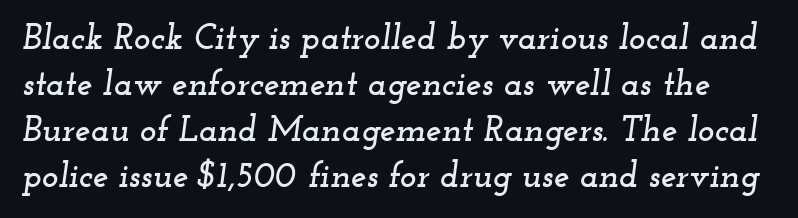
{"serif": "yes", "italic": "yes", "lean": "right", "slant_degrees": 12, "width": "wide", "stroke_contrast": "low", "x_height": "small", "monospaced": "no", "underline": "no", "line_spacing": "normal", "line_spacing_ratio": 1.31, "letter_spacing": "normal", "letter_spacing_em": 0.0, "glyph_px": 35}
